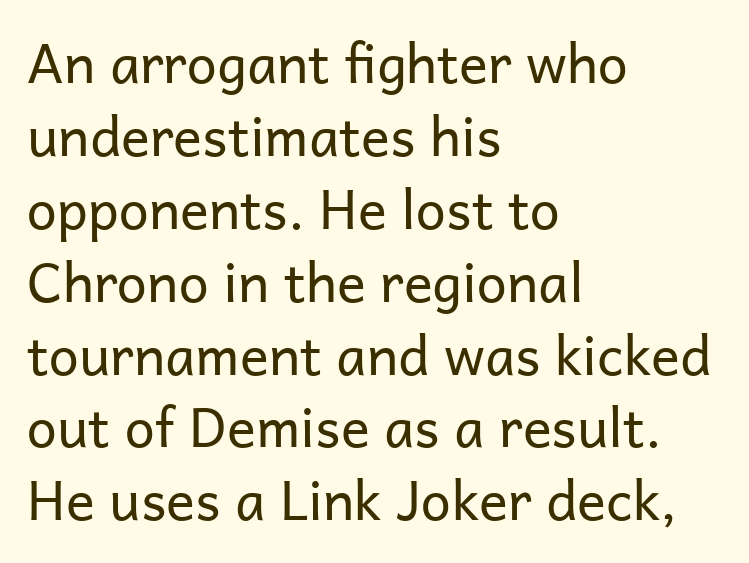
{"serif": "no", "italic": "no", "bold": "no", "weight": "regular", "width": "normal", "stroke_contrast": "low", "x_height": "medium", "monospaced": "no", "underline": "no", "align": "left", "line_spacing": "normal", "line_spacing_ratio": 1.35, "letter_spacing": "normal", "letter_spacing_em": 0.0, "glyph_px": 54}
